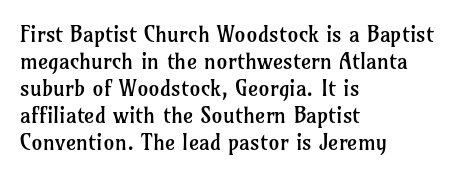
Q: Is the text bold? A: No.
Q: Is the text italic (slanted)? A: No, it is upright.
Q: Is the text underlined? A: No.
Q: How is the paragraph aligned? A: Left-aligned.
Q: Is the spacing between letters normal or unusually wide? A: Normal.
